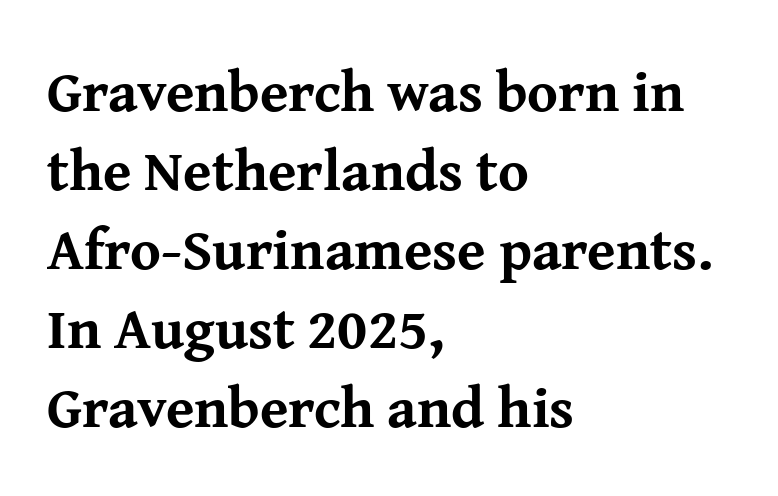
Q: Is the text bold? A: Yes.
Q: Is the text italic (slanted)? A: No, it is upright.
Q: Is the typeface a serif or a sans-serif typeface? A: Serif.
Q: Is the text underlined? A: No.
Q: How is the paragraph aligned? A: Left-aligned.
Q: Is the spacing between letters normal or unusually wide? A: Normal.
Q: Is the spacing between lines tight, normal or loose? A: Normal.
Q: Width (condensed, normal, or wide)? A: Normal.
Q: Stroke contrast? A: Medium.
Q: x-height? A: Medium.
Q: Monospaced? A: No.
